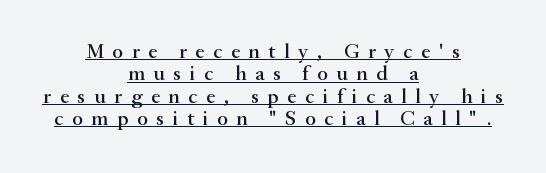
{"italic": "no", "underline": "yes", "align": "center", "line_spacing": "tight", "line_spacing_ratio": 1.06, "letter_spacing": "wide", "letter_spacing_em": 0.41, "glyph_px": 21}
